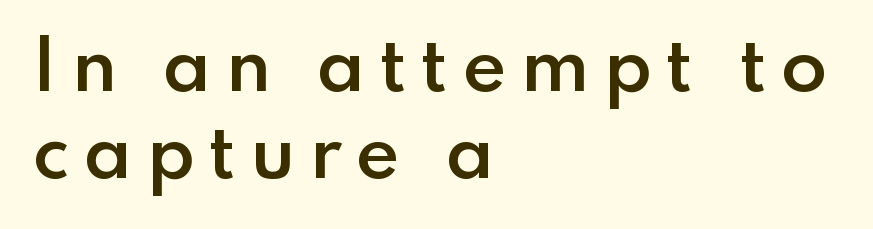
{"serif": "no", "italic": "no", "bold": "semi", "weight": "semibold", "width": "normal", "stroke_contrast": "low", "x_height": "small", "monospaced": "no", "underline": "no", "align": "left", "line_spacing": "normal", "line_spacing_ratio": 1.28, "letter_spacing": "wide", "letter_spacing_em": 0.2, "glyph_px": 68}
